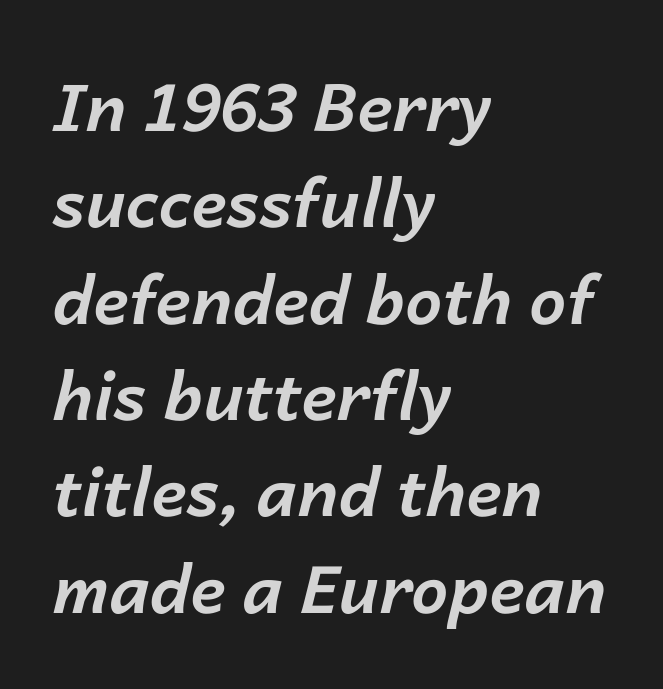
{"italic": "yes", "lean": "right", "slant_degrees": 14, "bold": "yes", "weight": "bold", "width": "normal", "stroke_contrast": "low", "x_height": "medium", "monospaced": "no", "underline": "no", "align": "left", "line_spacing": "normal", "line_spacing_ratio": 1.46, "letter_spacing": "normal", "letter_spacing_em": 0.0, "glyph_px": 66}
